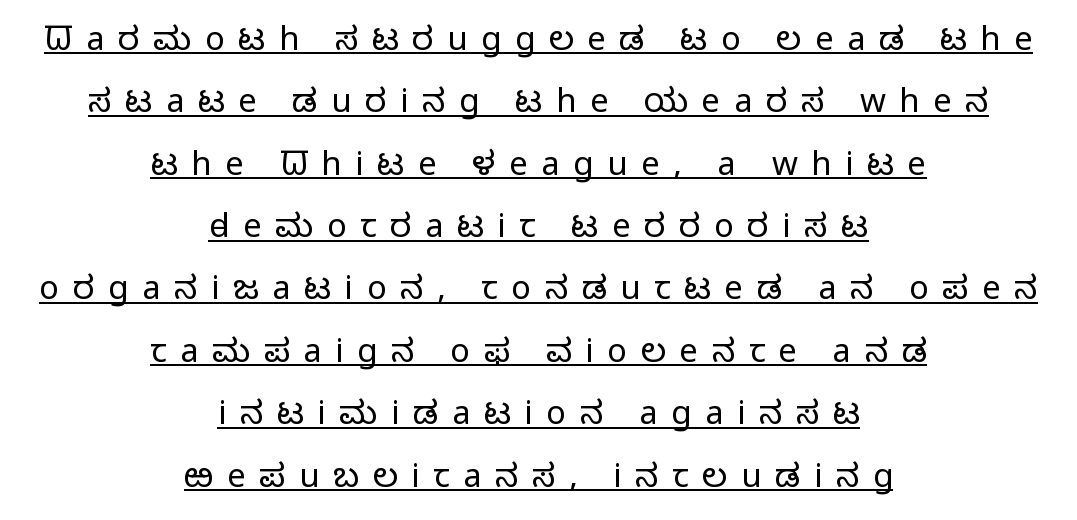
This rendering uses center alignment, leaving both contours irregular but symmetric. This is roman type, the default non-slanted kind. This rendering employs a face without finishing strokes, i.e., a sans-serif. Compared with undecorated copy, this sample adds a rule below the words.
